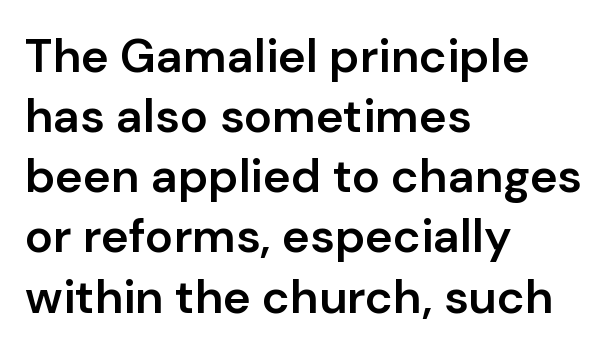
Q: Is the text bold? A: Semi-bold.
Q: Is the text italic (slanted)? A: No, it is upright.
Q: Is the typeface a serif or a sans-serif typeface? A: Sans-serif.
Q: Is the text underlined? A: No.
Q: How is the paragraph aligned? A: Left-aligned.
Q: Is the spacing between letters normal or unusually wide? A: Normal.
Q: Is the spacing between lines tight, normal or loose? A: Normal.
Q: Width (condensed, normal, or wide)? A: Normal.
Q: Stroke contrast? A: Low.
Q: x-height? A: Medium.
Q: Monospaced? A: No.
